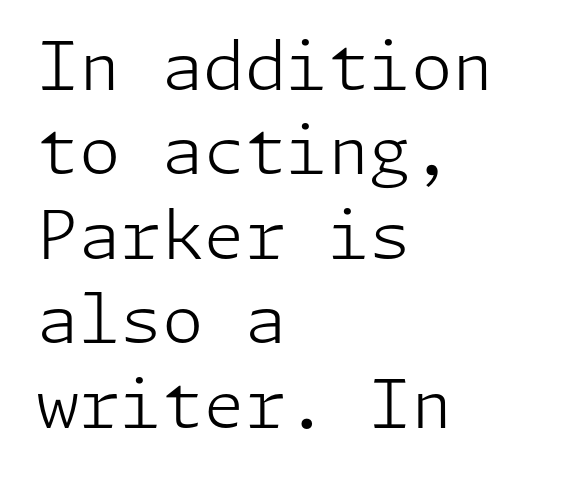
Q: Is the text bold? A: No.
Q: Is the text italic (slanted)? A: No, it is upright.
Q: Is the typeface a serif or a sans-serif typeface? A: Sans-serif.
Q: Is the text underlined? A: No.
Q: How is the paragraph aligned? A: Left-aligned.
Q: Is the spacing between letters normal or unusually wide? A: Normal.
Q: Is the spacing between lines tight, normal or loose? A: Normal.
Q: Width (condensed, normal, or wide)? A: Normal.
Q: Stroke contrast? A: Low.
Q: x-height? A: Medium.
